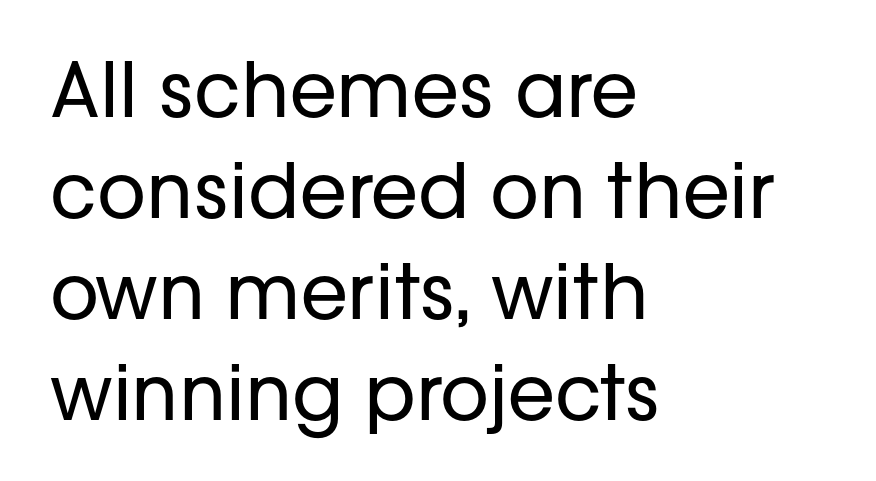
The image shows 76 px regular-weight sans-serif type, upright; set left-aligned, normal line spacing (1.33x), normal letter spacing, not underlined; low stroke contrast and a medium x-height.
